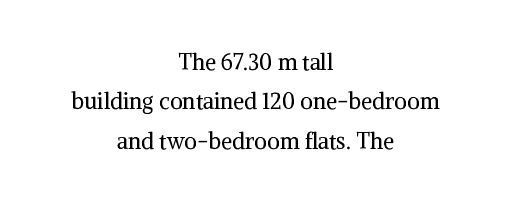
The image shows 22 px text type, upright; set centered, line spacing 1.79x, normal letter spacing, not underlined.
